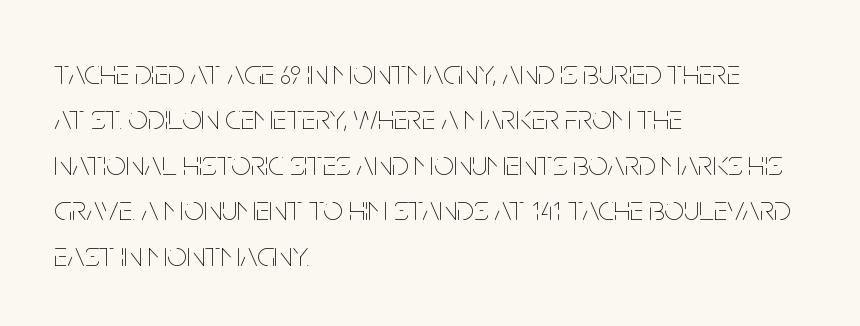
Q: Is the text bold? A: No.
Q: Is the text italic (slanted)? A: No, it is upright.
Q: Is the text underlined? A: No.
Q: How is the paragraph aligned? A: Left-aligned.
Q: Is the spacing between letters normal or unusually wide? A: Normal.
Q: Is the spacing between lines tight, normal or loose? A: Normal.
Q: Width (condensed, normal, or wide)? A: Condensed.
Q: Stroke contrast? A: Low.
Q: x-height? A: Large.
Q: Monospaced? A: No.
